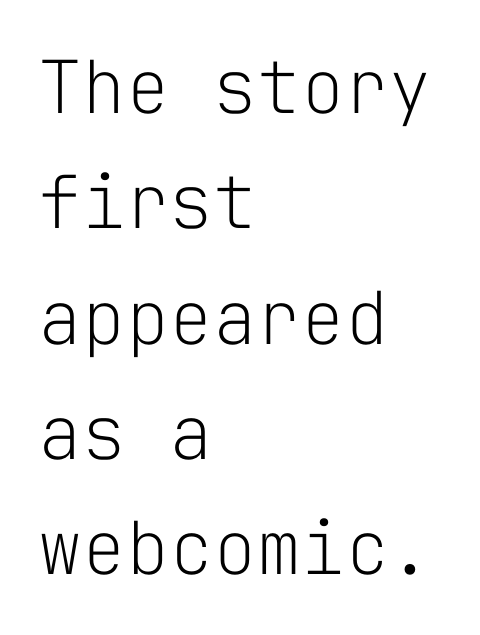
Do the characters align in a grid? Yes, the font is monospaced. Between one letter and the next there's only the usual sliver of space. No letter is thick-stroked: the sample isn't bold. Ascenders rise straight up at ninety degrees.
